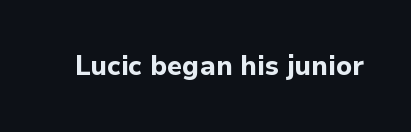
Q: Is the text bold? A: Yes.
Q: Is the text italic (slanted)? A: No, it is upright.
Q: Is the text underlined? A: No.
Q: Is the spacing between letters normal or unusually wide? A: Normal.
